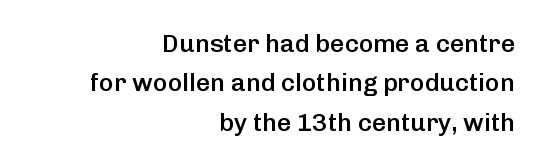
Look at the stroke-to-counter ratio: somewhat heavy, a semibold. Unlike italic type, these characters show no tilt at all. Letter spacing: default. The string is rendered with underlining switched off. Summary of vertical rhythm: regular, with standard interline spacing.
